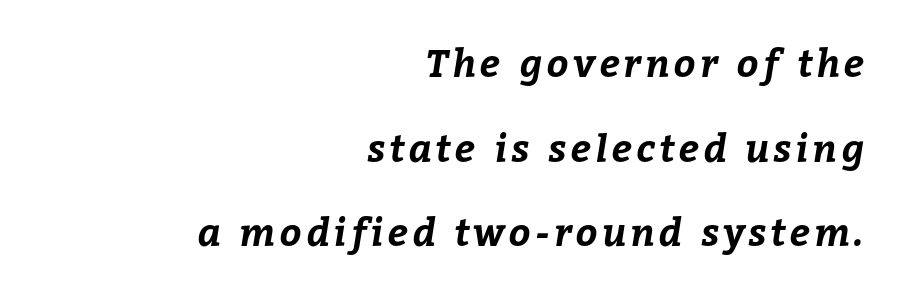
The image shows 38 px bold type; set right-aligned, loose line spacing (2.23x), not underlined; low stroke contrast and a medium x-height.
